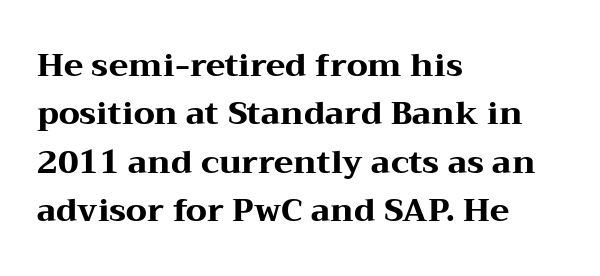
The image shows 32 px heavy, wide serif type, upright; set left-aligned, normal line spacing (1.51x), normal letter spacing, not underlined; medium stroke contrast and a medium x-height.
